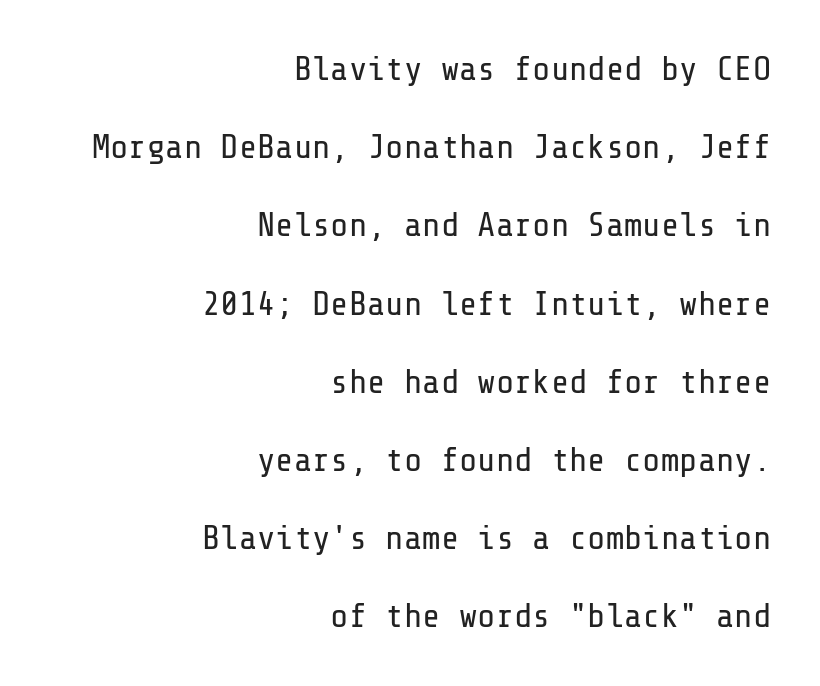
{"serif": "no", "italic": "no", "bold": "no", "weight": "regular", "width": "normal", "stroke_contrast": "low", "x_height": "medium", "underline": "no", "align": "right", "line_spacing": "loose", "line_spacing_ratio": 2.3, "letter_spacing": "normal", "letter_spacing_em": 0.0, "glyph_px": 34}
